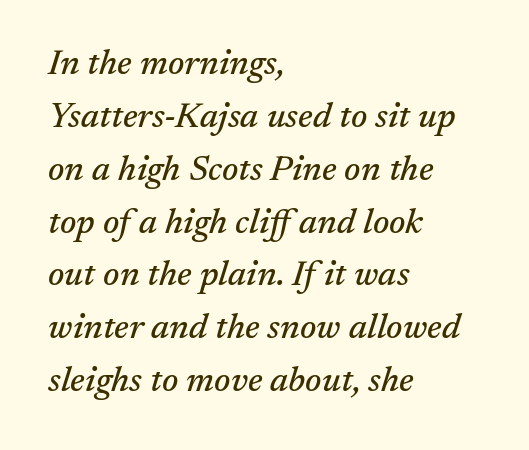
Q: Is the text italic (slanted)? A: Yes, it leans right by about 17 degrees.
Q: Is the typeface a serif or a sans-serif typeface? A: Serif.
Q: Is the text underlined? A: No.
Q: How is the paragraph aligned? A: Left-aligned.
Q: Is the spacing between letters normal or unusually wide? A: Normal.
Q: Is the spacing between lines tight, normal or loose? A: Normal.
Q: Width (condensed, normal, or wide)? A: Normal.
Q: Stroke contrast? A: Medium.
Q: x-height? A: Medium.
Q: Monospaced? A: No.
